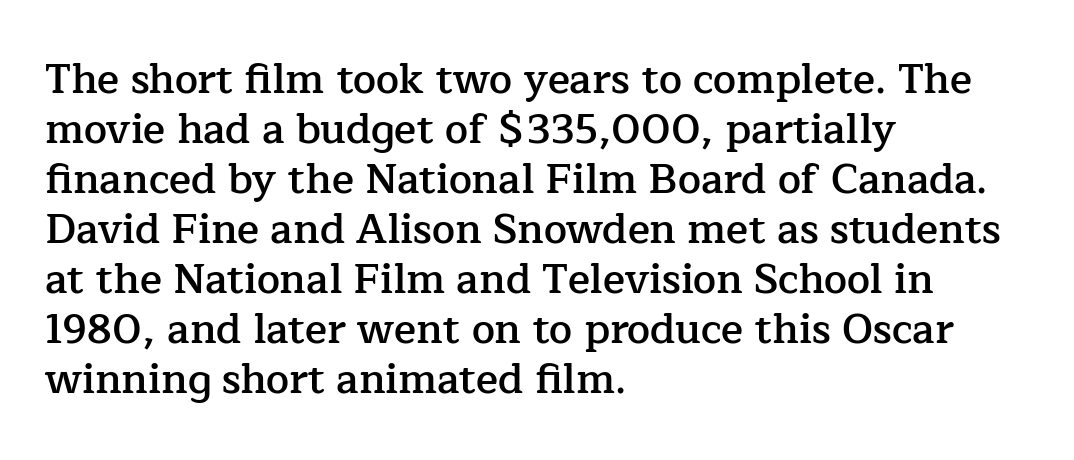
Q: Is the text bold? A: Semi-bold.
Q: Is the text italic (slanted)? A: No, it is upright.
Q: Is the typeface a serif or a sans-serif typeface? A: Serif.
Q: Is the text underlined? A: No.
Q: How is the paragraph aligned? A: Left-aligned.
Q: Is the spacing between letters normal or unusually wide? A: Normal.
Q: Width (condensed, normal, or wide)? A: Normal.
Q: Stroke contrast? A: Low.
Q: x-height? A: Medium.
Q: Monospaced? A: No.
